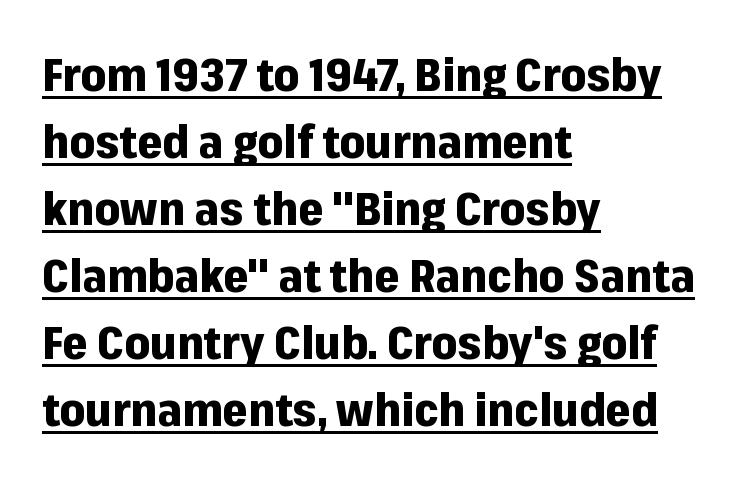
Q: Is the text bold? A: Yes.
Q: Is the text italic (slanted)? A: No, it is upright.
Q: Is the typeface a serif or a sans-serif typeface? A: Sans-serif.
Q: Is the text underlined? A: Yes.
Q: How is the paragraph aligned? A: Left-aligned.
Q: Is the spacing between letters normal or unusually wide? A: Normal.
Q: Is the spacing between lines tight, normal or loose? A: Normal.
Q: Width (condensed, normal, or wide)? A: Normal.
Q: Stroke contrast? A: Low.
Q: x-height? A: Medium.
Q: Monospaced? A: No.
